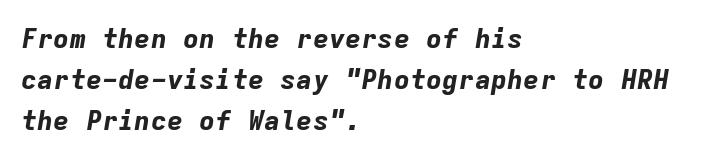
{"italic": "yes", "lean": "right", "slant_degrees": 9, "bold": "yes", "underline": "no", "align": "left", "line_spacing": "normal", "line_spacing_ratio": 1.51, "letter_spacing": "normal", "letter_spacing_em": 0.0, "glyph_px": 27}
